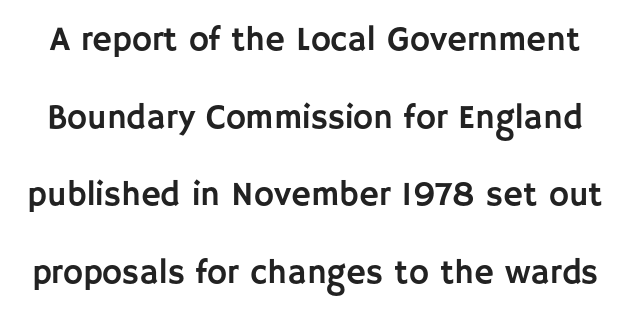
Q: Is the text italic (slanted)? A: No, it is upright.
Q: Is the typeface a serif or a sans-serif typeface? A: Sans-serif.
Q: Is the text underlined? A: No.
Q: Is the spacing between letters normal or unusually wide? A: Normal.
Q: Is the spacing between lines tight, normal or loose? A: Loose.
Q: Width (condensed, normal, or wide)? A: Normal.
Q: Stroke contrast? A: Low.
Q: x-height? A: Large.
Q: Monospaced? A: No.
